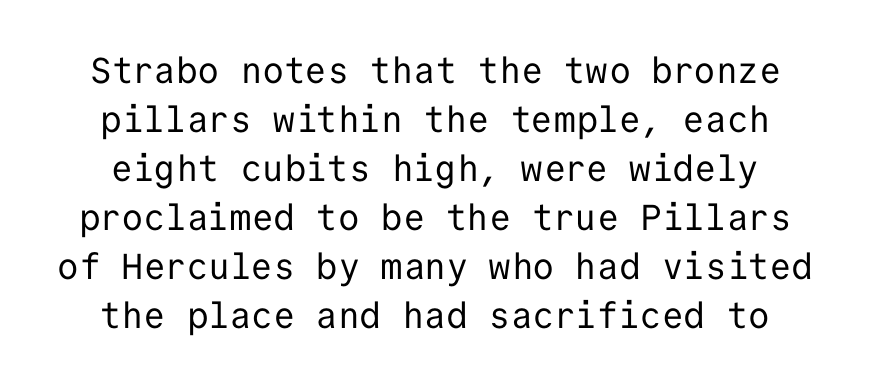
The image shows 36 px regular-weight sans-serif type, upright, monospaced; set normal line spacing (1.36x), normal letter spacing, not underlined; low stroke contrast and a medium x-height.
